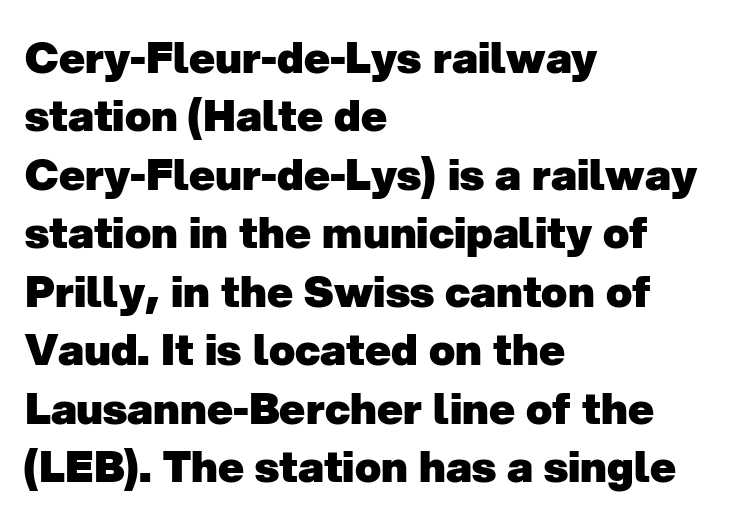
Q: Is the text bold? A: Yes.
Q: Is the typeface a serif or a sans-serif typeface? A: Sans-serif.
Q: Is the text underlined? A: No.
Q: How is the paragraph aligned? A: Left-aligned.
Q: Is the spacing between letters normal or unusually wide? A: Normal.
Q: Is the spacing between lines tight, normal or loose? A: Normal.
Q: Width (condensed, normal, or wide)? A: Normal.
Q: Stroke contrast? A: Low.
Q: x-height? A: Medium.
Q: Monospaced? A: No.
